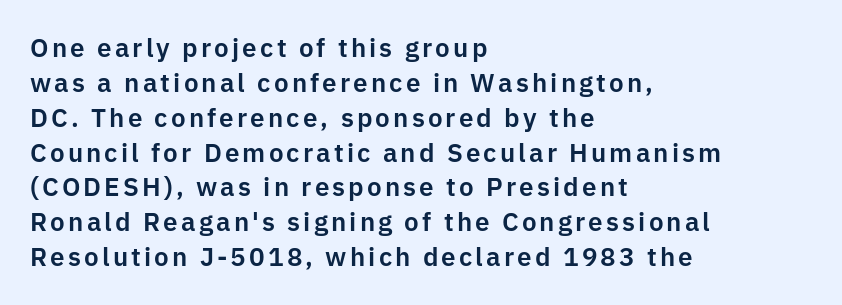
{"italic": "no", "underline": "no", "align": "left", "line_spacing": "normal", "line_spacing_ratio": 1.34, "glyph_px": 26}
